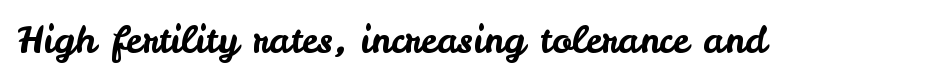
Q: Is the text italic (slanted)? A: Yes.
Q: Is the typeface a serif or a sans-serif typeface? A: Sans-serif.
Q: Is the text underlined? A: No.
Q: Is the spacing between letters normal or unusually wide? A: Normal.
Q: Width (condensed, normal, or wide)? A: Normal.
Q: Stroke contrast? A: Low.
Q: x-height? A: Small.
Q: Monospaced? A: No.
